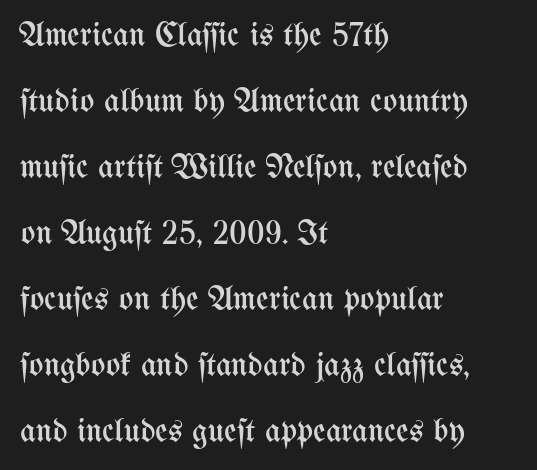
The image shows 34 px regular-weight, condensed type, upright; set left-aligned, loose line spacing (1.94x), normal letter spacing, not underlined; medium stroke contrast and a medium x-height.
